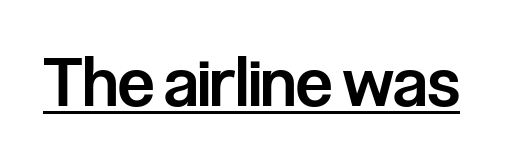
The words here are underlined. Here the designer chose a conventional face with non-uniform glyph widths. In terms of posture, this sample is upright. There is no visible air inserted between adjacent glyphs. You can tell from the bare stems that sans-serif type was used. These lines carry some extra weight — a demibold, not a full bold.
